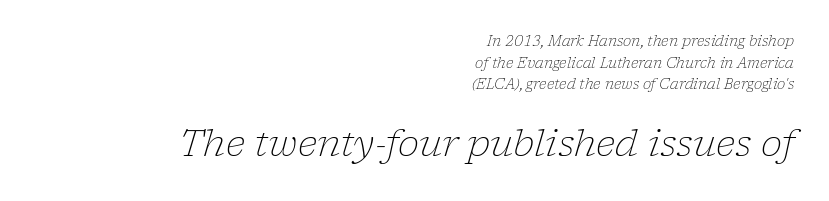
The image shows 36 px light serif type, italic (leaning right); set right-aligned, normal line spacing (1.54x), normal letter spacing, not underlined; the second (bottom) block is 2.57x larger; low stroke contrast and a medium x-height.
